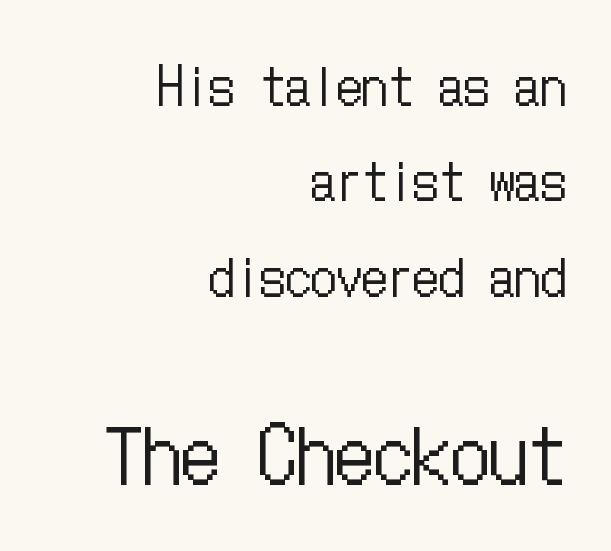
{"italic": "no", "bold": "no", "weight": "regular", "width": "condensed", "stroke_contrast": "low", "x_height": "medium", "underline": "no", "align": "right", "line_spacing_ratio": 1.87, "letter_spacing": "normal", "letter_spacing_em": 0.0, "larger_block": "second", "size_ratio": 1.51, "glyph_px": 77}
